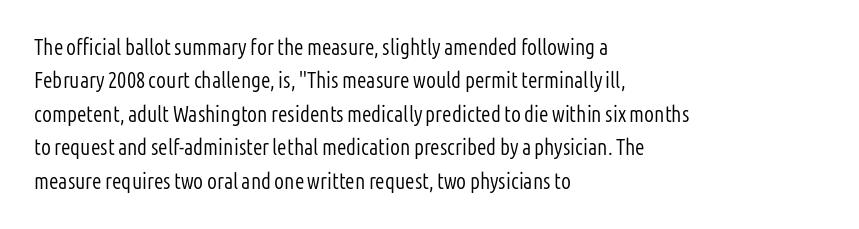
Summary of vertical rhythm: regular, with standard interline spacing. No extra ink here — the face is not bold. Quick note: not italic, upright. Horizontal alignment here is leftward, the default for most running prose.
